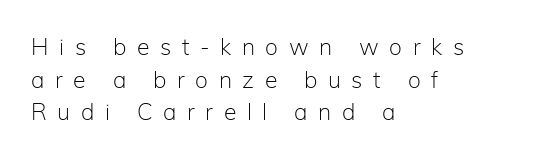
The image shows 23 px text type, upright; set left-aligned, normal line spacing (1.42x), unusually wide letter spacing (+0.46 em), not underlined.
